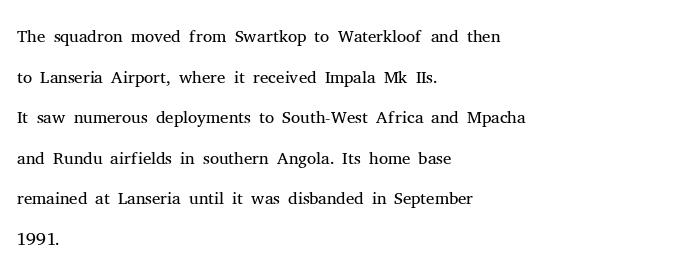
The image shows 26 px text type, upright; set left-aligned, normal line spacing (1.56x), normal letter spacing, not underlined.
